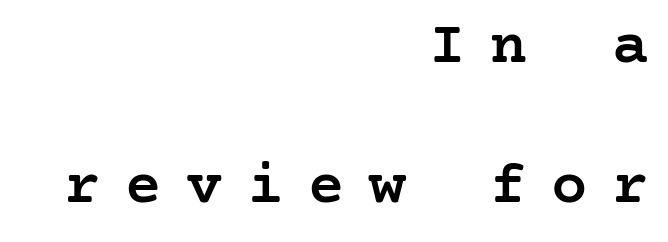
This is moderately heavy type, rendered in semibold. The vertical gap from one line to the next is large. A flush-right, rag-left setting is used for this passage. The lettering stays uniformly vertical, giving the passage a roman look. Lines of text with bare space underneath.
